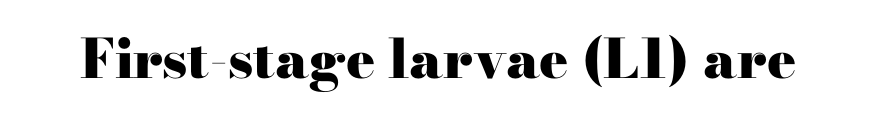
Think of a printed novel: that variable character pitch is what you see here. Default kerning and tracking; the words read as compact shapes. Decoration check: the copy has no underline. Ascenders rise straight up at ninety degrees. I'd describe the lettering as bold — thick and assertive.
